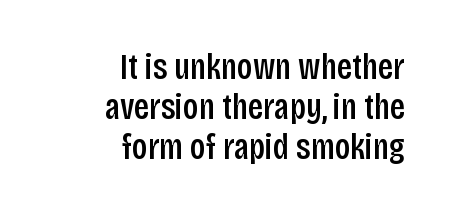
{"serif": "no", "italic": "no", "bold": "semi", "weight": "semibold", "width": "condensed", "stroke_contrast": "low", "x_height": "large", "monospaced": "no", "underline": "no", "align": "right", "line_spacing": "tight", "line_spacing_ratio": 1.11, "letter_spacing": "normal", "letter_spacing_em": 0.0, "glyph_px": 36}
